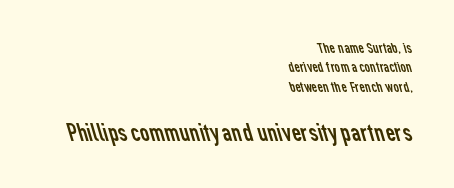
Glance below the letters and you will spot only blank space. Which margin do the lines hug? The right one — the left edge is uneven. Line spacing here is normal. Stroke thickness stays within the range of a standard reading face or lighter. Look at the glyph heights: the lower group is clearly the bigger setting.
